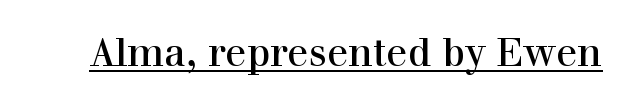
{"serif": "yes", "italic": "no", "width": "normal", "x_height": "medium", "monospaced": "no", "underline": "yes", "letter_spacing": "normal", "letter_spacing_em": 0.0, "glyph_px": 39}
